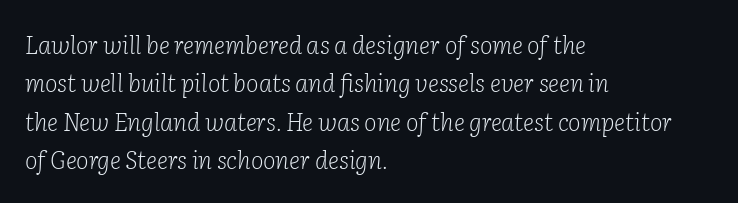
Here the glyphs are tracked normally, forming tight word shapes. The letters are slanted; this is an italic face. Rule under the text: the space is simply empty. Students, observe: this is what conventionally led text looks like.
